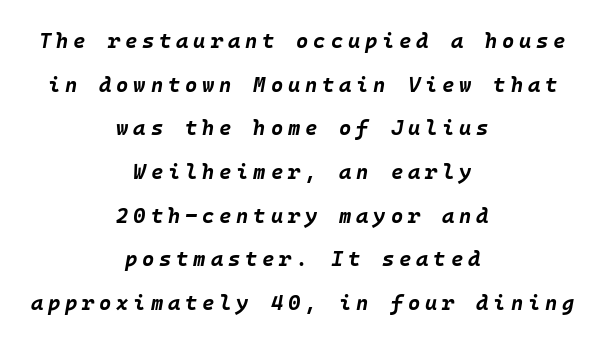
Q: Is the text bold? A: Yes.
Q: Is the text italic (slanted)? A: Yes, it leans right by about 10 degrees.
Q: Is the text underlined? A: No.
Q: How is the paragraph aligned? A: Centered.
Q: Is the spacing between letters normal or unusually wide? A: Unusually wide.
Q: Is the spacing between lines tight, normal or loose? A: Loose.
